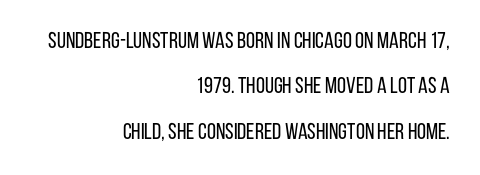
Q: Is the text bold? A: No.
Q: Is the text italic (slanted)? A: No, it is upright.
Q: Is the text underlined? A: No.
Q: How is the paragraph aligned? A: Right-aligned.
Q: Is the spacing between letters normal or unusually wide? A: Normal.
Q: Is the spacing between lines tight, normal or loose? A: Loose.
